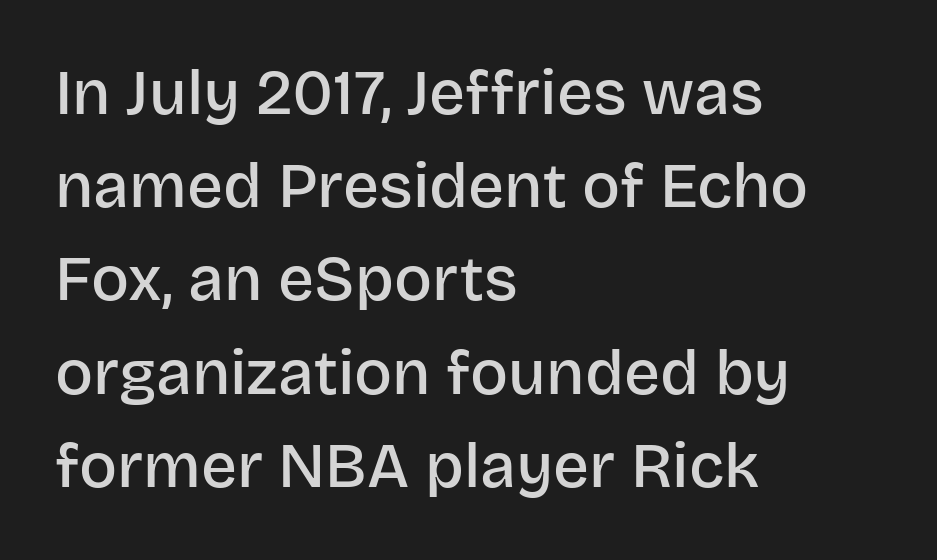
{"serif": "no", "italic": "no", "bold": "semi", "weight": "semibold", "width": "normal", "stroke_contrast": "low", "x_height": "large", "monospaced": "no", "underline": "no", "align": "left", "line_spacing": "normal", "line_spacing_ratio": 1.48, "letter_spacing": "normal", "letter_spacing_em": 0.0, "glyph_px": 63}
